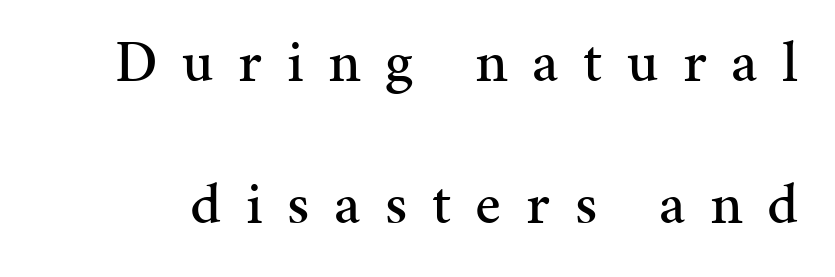
The image shows 60 px serif type, upright; set loose line spacing (2.36x), unusually wide letter spacing (+0.41 em), not underlined; medium stroke contrast and a medium x-height.
